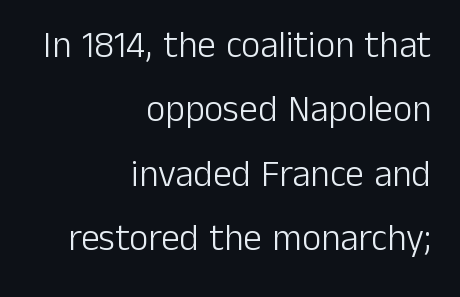
No heavy texture on the line: the type isn't bold. Every character sits straight up, as roman type does. Look at the tracking — it's just the regular setting, nothing added. The face used here is proportionally spaced, like ordinary book or web type. This rendering uses right alignment, leaving the left contour irregular. Just letters on the line, the space beneath them empty.
